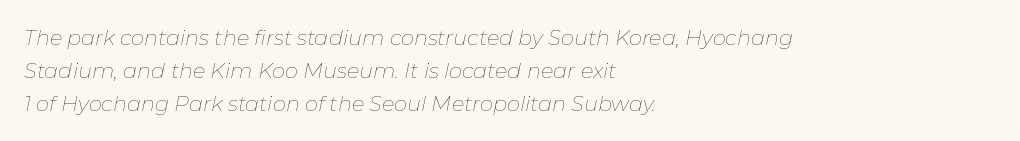
{"italic": "yes", "lean": "right", "slant_degrees": 11, "bold": "no", "underline": "no", "align": "left", "line_spacing": "normal", "line_spacing_ratio": 1.57, "letter_spacing": "normal", "letter_spacing_em": 0.0, "glyph_px": 21}
